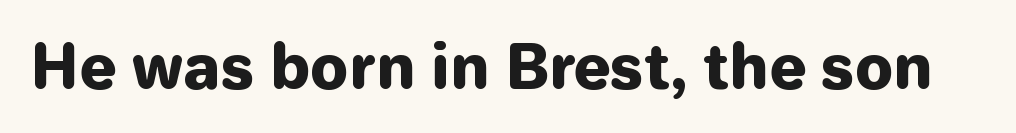
Q: Is the text bold? A: Yes.
Q: Is the text italic (slanted)? A: No, it is upright.
Q: Is the typeface a serif or a sans-serif typeface? A: Sans-serif.
Q: Is the text underlined? A: No.
Q: Is the spacing between letters normal or unusually wide? A: Normal.
Q: Width (condensed, normal, or wide)? A: Normal.
Q: Stroke contrast? A: Low.
Q: x-height? A: Medium.
Q: Monospaced? A: No.
